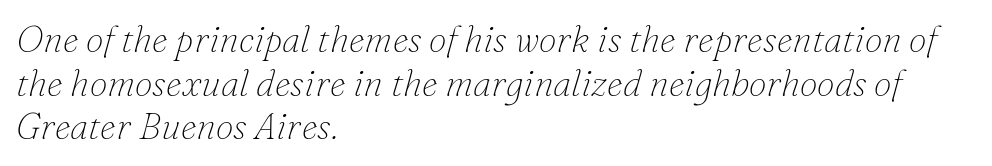
{"serif": "yes", "italic": "yes", "lean": "right", "slant_degrees": 16, "bold": "no", "weight": "thin", "width": "normal", "stroke_contrast": "low", "x_height": "small", "monospaced": "no", "underline": "no", "align": "left", "line_spacing_ratio": 1.21, "letter_spacing": "normal", "letter_spacing_em": 0.0, "glyph_px": 36}
